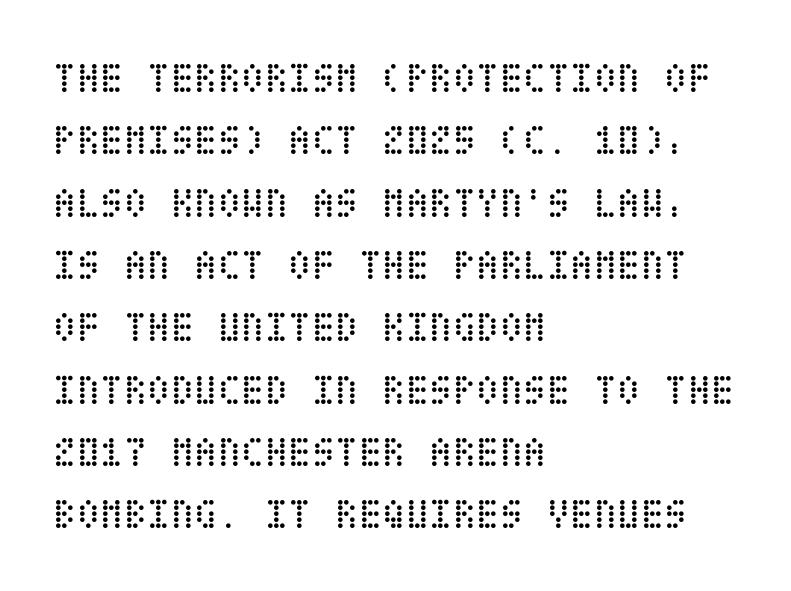
The image shows 43 px regular-weight, condensed type, upright; set left-aligned, normal line spacing (1.45x), normal letter spacing, not underlined; low stroke contrast and a large x-height.
